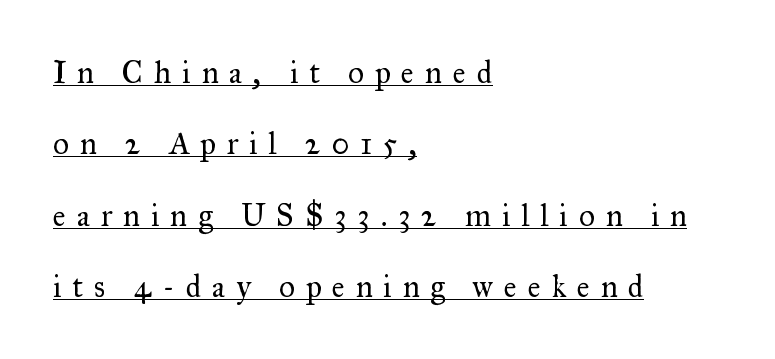
Vertically, the passage feels expansive, rows floating well apart. A light-to-regular cut is what we see here. These lines are rendered in a variable-pitch font. In terms of posture, this sample is upright.
